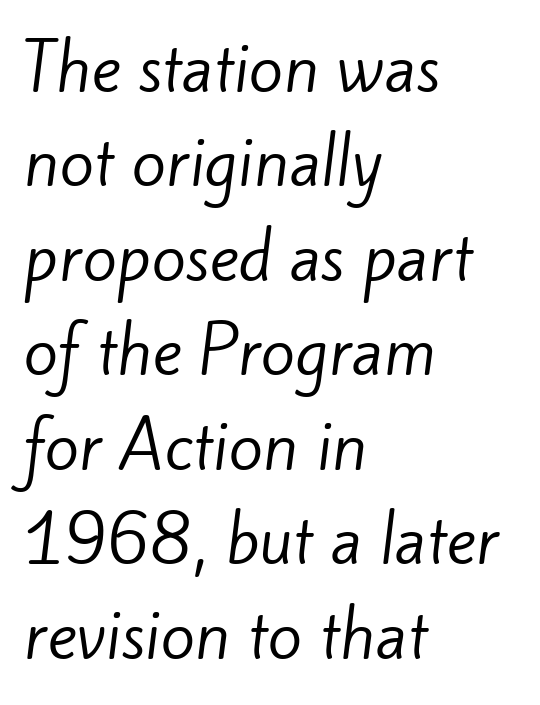
{"serif": "no", "bold": "no", "weight": "regular", "width": "normal", "stroke_contrast": "low", "x_height": "small", "monospaced": "no", "underline": "no", "align": "left", "line_spacing": "normal", "line_spacing_ratio": 1.5, "letter_spacing": "normal", "letter_spacing_em": 0.0, "glyph_px": 63}
